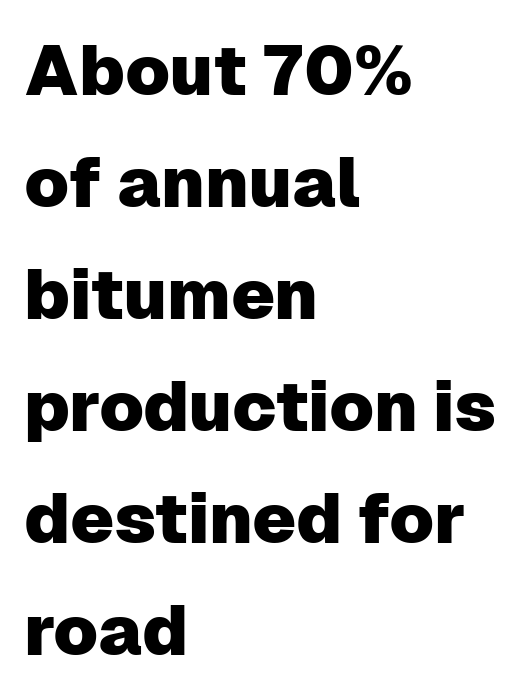
Q: Is the text italic (slanted)? A: No, it is upright.
Q: Is the typeface a serif or a sans-serif typeface? A: Sans-serif.
Q: Is the text underlined? A: No.
Q: How is the paragraph aligned? A: Left-aligned.
Q: Is the spacing between letters normal or unusually wide? A: Normal.
Q: Is the spacing between lines tight, normal or loose? A: Normal.
Q: Width (condensed, normal, or wide)? A: Normal.
Q: Stroke contrast? A: Low.
Q: x-height? A: Medium.
Q: Monospaced? A: No.
